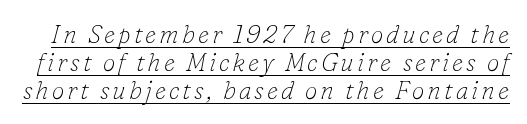
{"italic": "yes", "lean": "right", "slant_degrees": 16, "bold": "no", "underline": "yes", "line_spacing": "tight", "line_spacing_ratio": 1.12, "glyph_px": 25}
